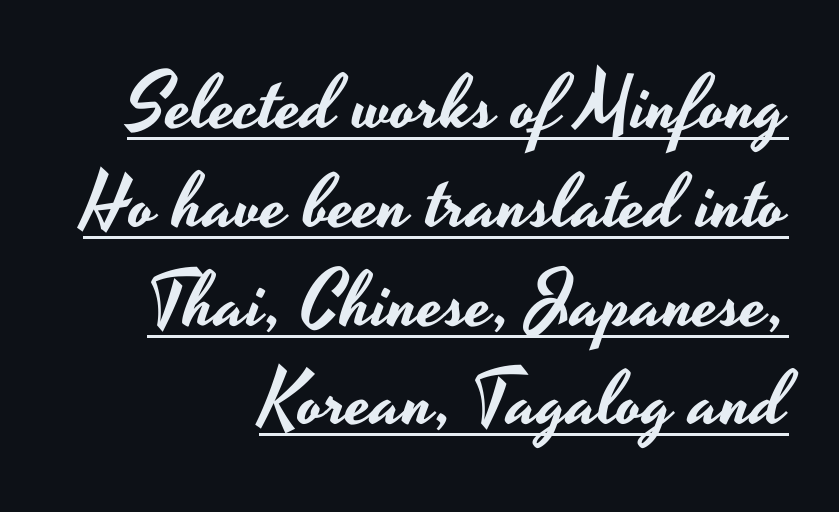
The image shows 76 px wide sans-serif type; set right-aligned, normal line spacing (1.3x), normal letter spacing, underlined; low stroke contrast and a small x-height.
